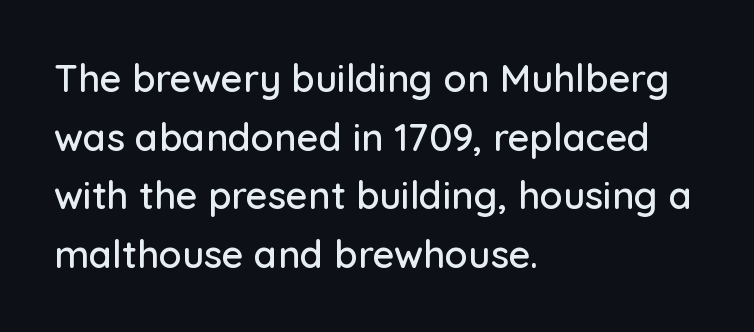
The image shows 38 px sans-serif type, upright; set left-aligned, normal line spacing (1.54x), normal letter spacing, not underlined; low stroke contrast and a medium x-height.
